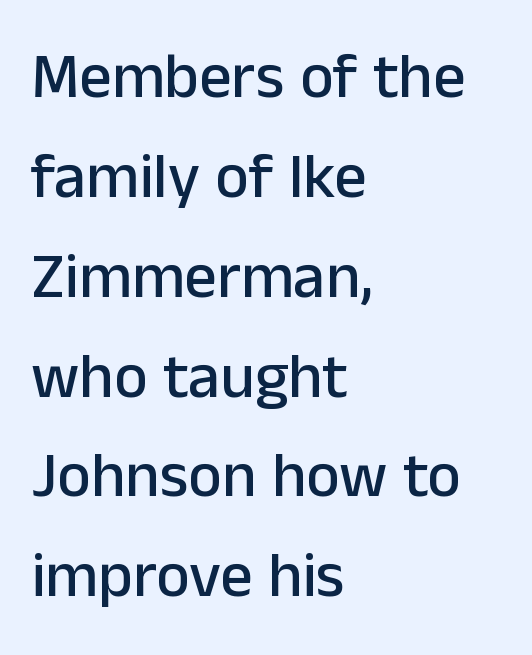
This rendering features lettering with no underline. The designer went with a sans here, leaving each stem footless. Italic? Not at all — the glyphs are vertical. Left-aligned paragraph, ragged on the right. The rendering uses natural spacing where letterforms have individual widths. The designer left line spacing at the default.
